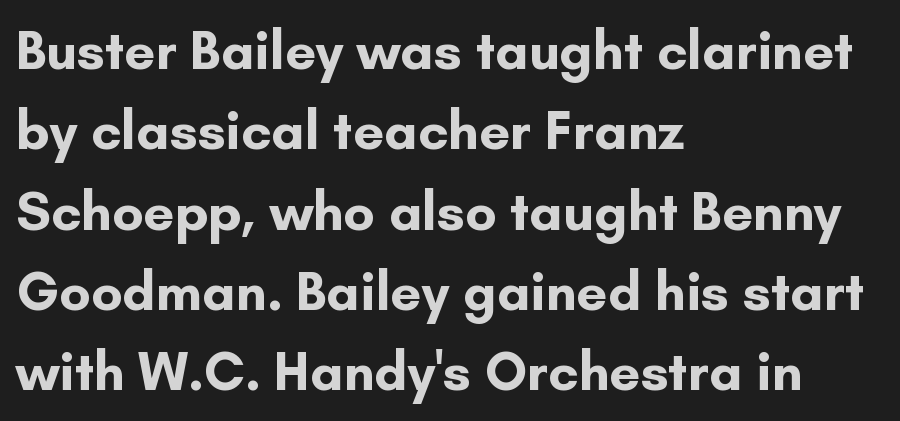
Varying glyph widths throughout — classic text-font behaviour. The type sits square on the baseline with zero lean. Every letter is thick-stroked: bold, no question. The letters carry no serifs — their stems end cleanly without finishing strokes.
